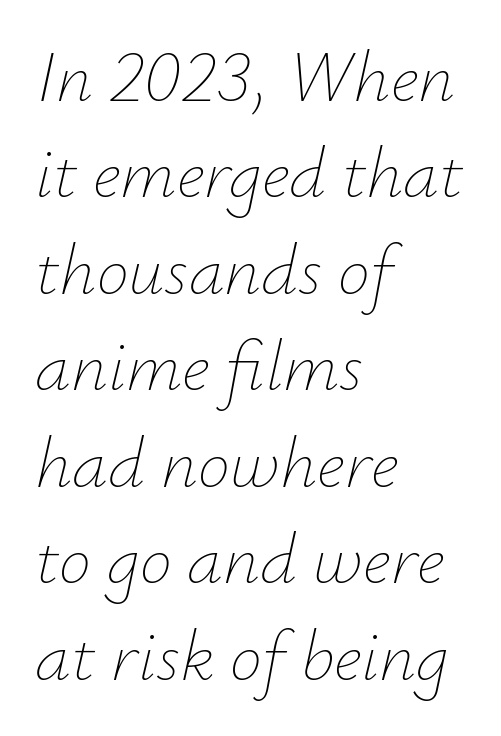
Vertically, the passage feels balanced, rows spaced as you'd expect. The space directly below the letters is spotless. You could not count columns in this text — the font is proportionally spaced. The lines in this sample share a left origin and differ only in where they stop. Here the glyphs are tracked normally, forming tight word shapes. Yep, that's italic — everything's leaning.
